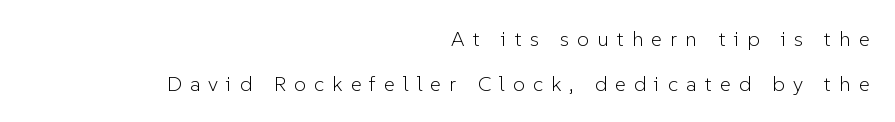
{"italic": "no", "bold": "no", "underline": "no", "align": "right", "line_spacing": "loose", "line_spacing_ratio": 2.13, "letter_spacing": "wide", "letter_spacing_em": 0.39, "glyph_px": 21}
